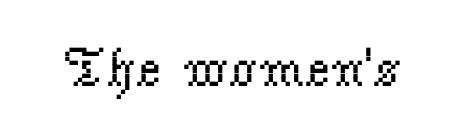
{"serif": "yes", "italic": "no", "bold": "no", "weight": "regular", "width": "normal", "stroke_contrast": "low", "x_height": "small", "monospaced": "no", "underline": "no", "letter_spacing": "normal", "letter_spacing_em": 0.0, "glyph_px": 55}
